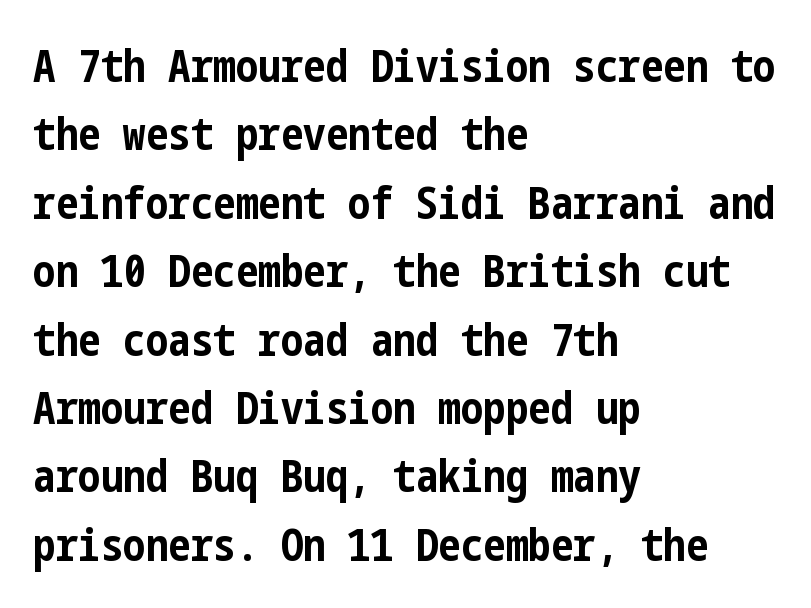
Q: Is the text bold? A: Yes.
Q: Is the text italic (slanted)? A: No, it is upright.
Q: Is the typeface a serif or a sans-serif typeface? A: Sans-serif.
Q: Is the text underlined? A: No.
Q: How is the paragraph aligned? A: Left-aligned.
Q: Is the spacing between letters normal or unusually wide? A: Normal.
Q: Is the spacing between lines tight, normal or loose? A: Normal.
Q: Width (condensed, normal, or wide)? A: Condensed.
Q: Stroke contrast? A: Low.
Q: x-height? A: Medium.
